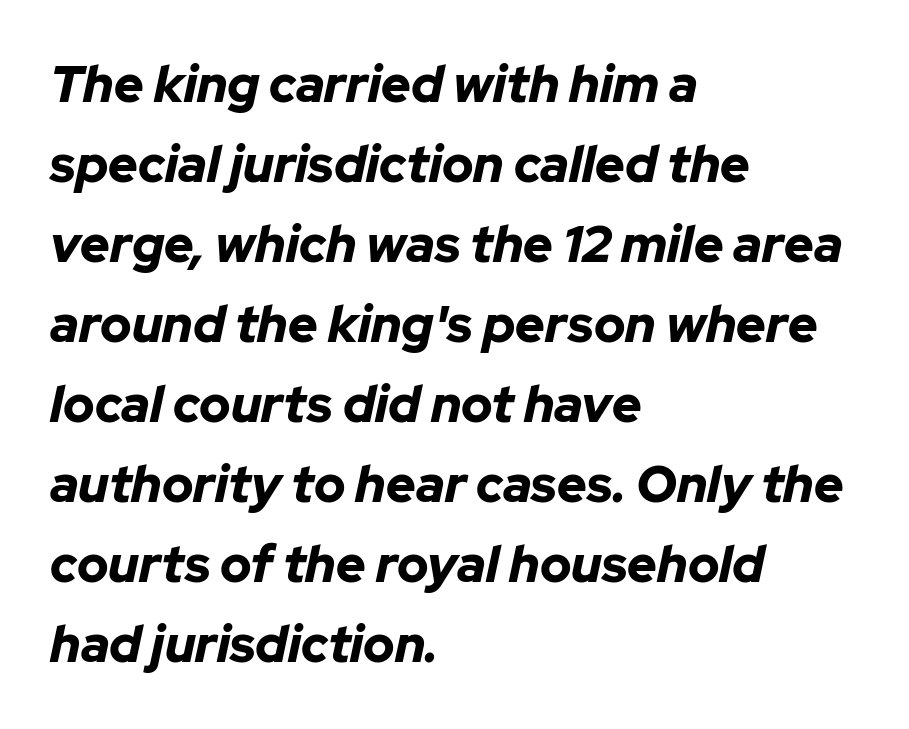
The image shows 51 px bold type, italic (leaning right); set left-aligned, normal line spacing (1.57x), normal letter spacing, not underlined; low stroke contrast and a medium x-height.
